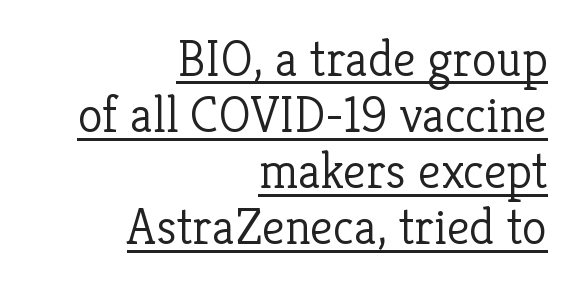
{"serif": "yes", "italic": "no", "bold": "no", "weight": "light", "width": "normal", "stroke_contrast": "low", "x_height": "medium", "monospaced": "no", "underline": "yes", "align": "right", "line_spacing": "tight", "line_spacing_ratio": 1.1, "letter_spacing": "normal", "letter_spacing_em": 0.0, "glyph_px": 51}
